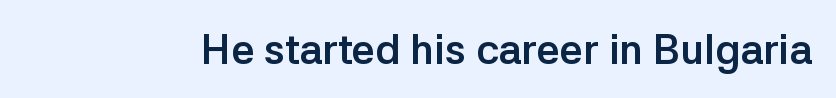
{"serif": "no", "italic": "no", "bold": "yes", "weight": "semibold", "width": "normal", "stroke_contrast": "low", "x_height": "medium", "monospaced": "no", "underline": "no", "letter_spacing": "normal", "letter_spacing_em": 0.0, "glyph_px": 41}
